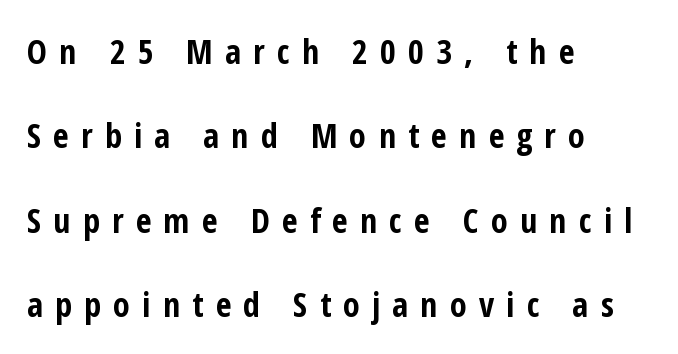
{"serif": "no", "italic": "no", "bold": "yes", "weight": "bold", "width": "condensed", "stroke_contrast": "low", "x_height": "medium", "monospaced": "no", "underline": "no", "align": "left", "line_spacing": "loose", "line_spacing_ratio": 2.48, "letter_spacing": "wide", "letter_spacing_em": 0.36, "glyph_px": 34}
